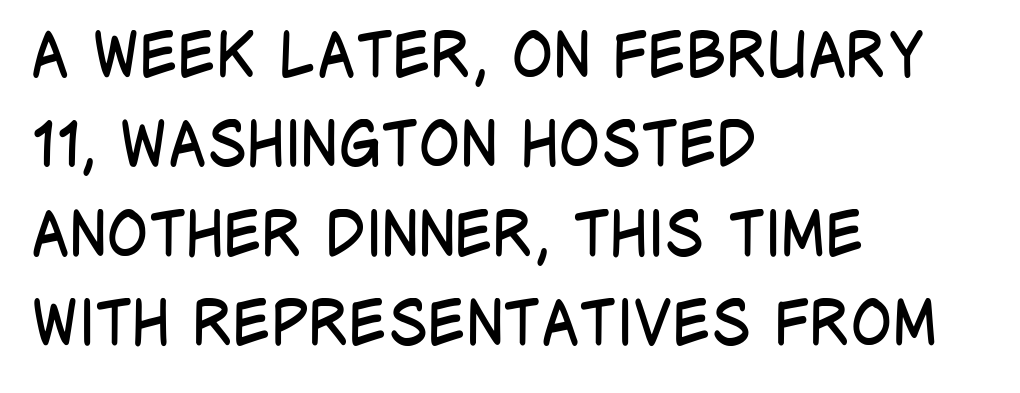
The image shows 62 px regular-weight, condensed sans-serif type, upright; set left-aligned, normal line spacing (1.44x), normal letter spacing, not underlined; low stroke contrast and a large x-height.
